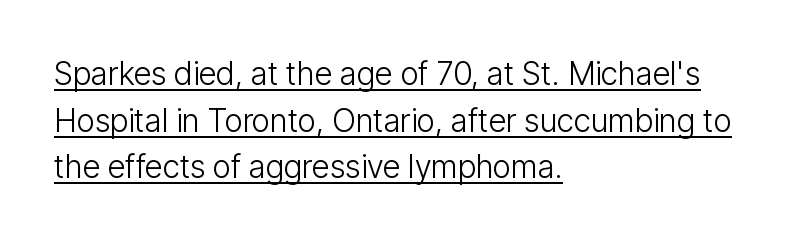
{"serif": "no", "italic": "no", "bold": "no", "weight": "light", "width": "condensed", "stroke_contrast": "low", "x_height": "medium", "monospaced": "no", "underline": "yes", "align": "left", "line_spacing": "normal", "line_spacing_ratio": 1.46, "letter_spacing": "normal", "letter_spacing_em": 0.0, "glyph_px": 32}
